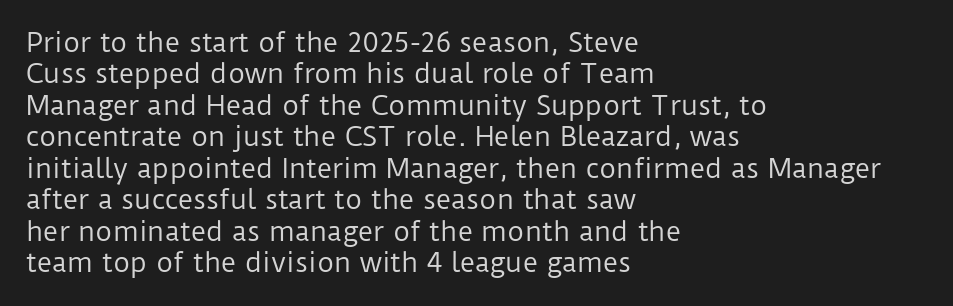
The image shows 26 px text type, upright; set left-aligned, line spacing 1.21x, normal letter spacing, not underlined.
